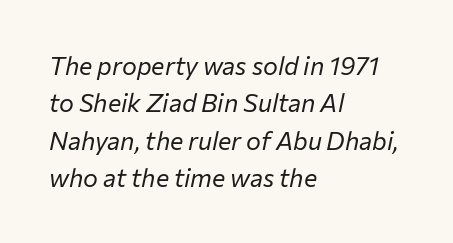
Posture: slanted. Underline: absent. This block has exactly the height ordinary leading produces. How are the letters spaced? Ordinarily, with no added tracking. The ragged edge is on the right, which tells us the setting is flush left. Counters stay open thanks to moderate or lighter strokes.
